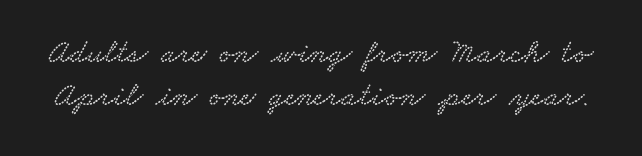
Q: Is the typeface a serif or a sans-serif typeface? A: Serif.
Q: Is the text underlined? A: No.
Q: Is the spacing between letters normal or unusually wide? A: Normal.
Q: Is the spacing between lines tight, normal or loose? A: Normal.
Q: Width (condensed, normal, or wide)? A: Wide.
Q: Stroke contrast? A: Low.
Q: x-height? A: Small.
Q: Monospaced? A: No.
